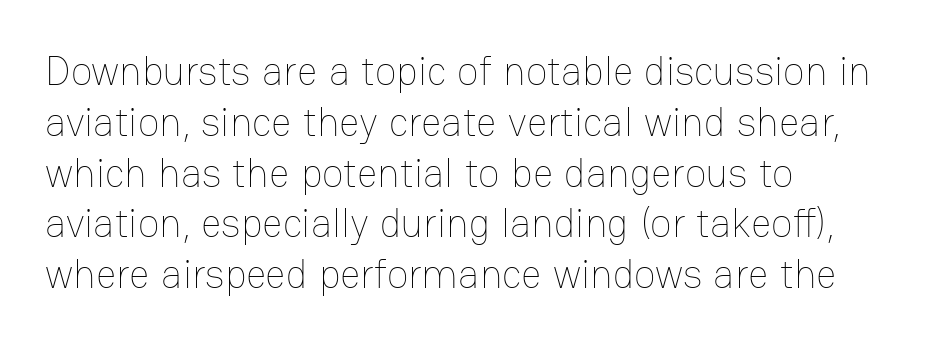
Upright lettering throughout. Short and long lines alike share a common starting point at left. Is this a fixed-width face? No — the glyphs have proportional, varying widths. The baseline area is clear.
